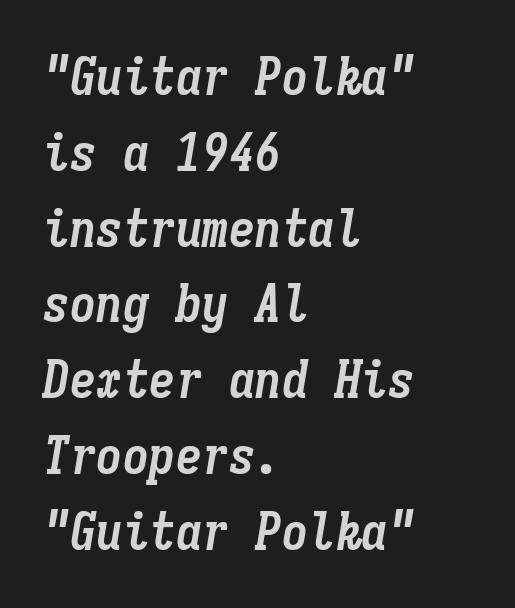
The image shows 53 px semibold, condensed type, italic (leaning right), monospaced; set left-aligned, normal line spacing (1.43x), normal letter spacing, not underlined; low stroke contrast and a medium x-height.
